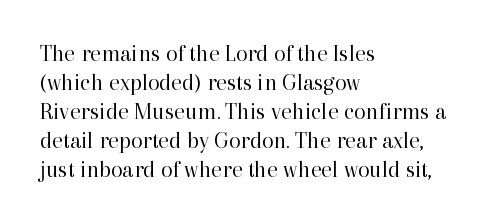
Q: Is the text bold? A: No.
Q: Is the text italic (slanted)? A: No, it is upright.
Q: Is the text underlined? A: No.
Q: How is the paragraph aligned? A: Left-aligned.
Q: Is the spacing between letters normal or unusually wide? A: Normal.
